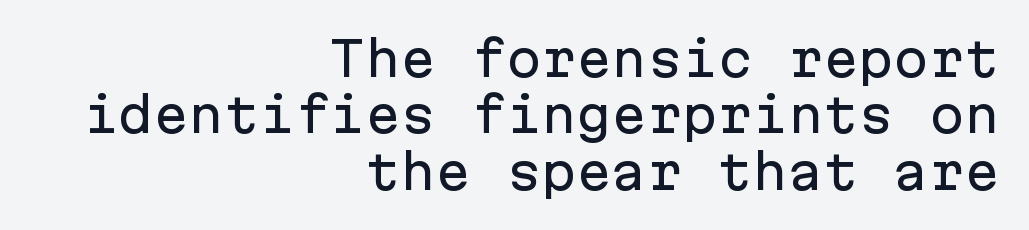
{"serif": "no", "italic": "no", "width": "normal", "stroke_contrast": "low", "x_height": "medium", "monospaced": "yes", "underline": "no", "align": "right", "line_spacing_ratio": 1.2, "letter_spacing": "normal", "letter_spacing_em": 0.0, "glyph_px": 47}
